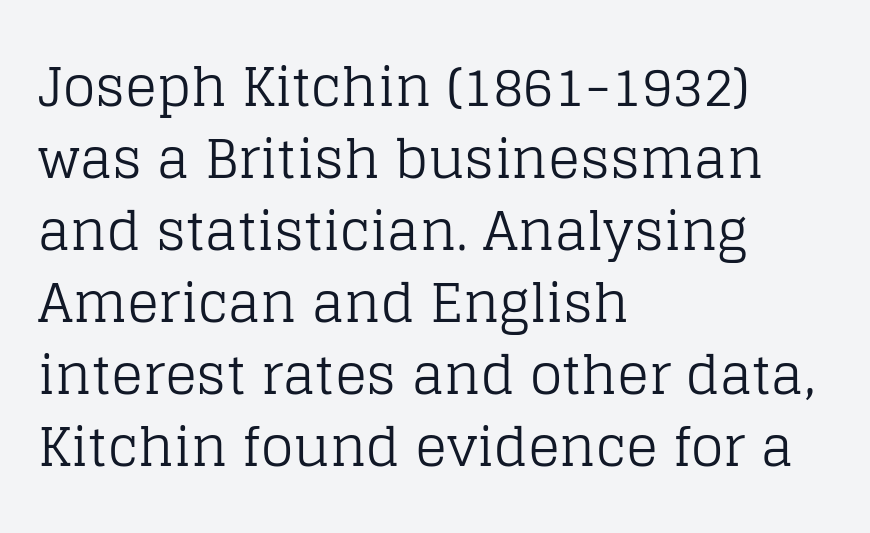
Q: Is the text bold? A: No.
Q: Is the text italic (slanted)? A: No, it is upright.
Q: Is the typeface a serif or a sans-serif typeface? A: Serif.
Q: Is the text underlined? A: No.
Q: How is the paragraph aligned? A: Left-aligned.
Q: Is the spacing between letters normal or unusually wide? A: Normal.
Q: Is the spacing between lines tight, normal or loose? A: Normal.
Q: Width (condensed, normal, or wide)? A: Normal.
Q: Stroke contrast? A: Low.
Q: x-height? A: Large.
Q: Monospaced? A: No.
